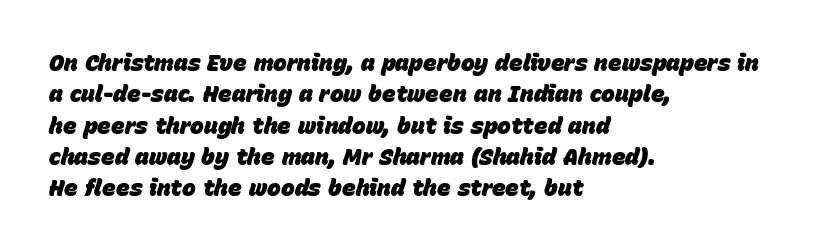
The glyphs look as if they've been sheared to an angle. Visually the block forms a straight wall on the left and a jagged coastline on the right. Tracking here is standard; glyphs follow each other at the usual distance. Has an underline been added? It has not.
